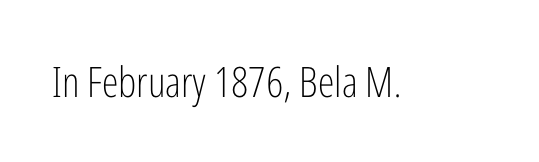
Q: Is the text bold? A: No.
Q: Is the text italic (slanted)? A: No, it is upright.
Q: Is the typeface a serif or a sans-serif typeface? A: Sans-serif.
Q: Is the text underlined? A: No.
Q: Is the spacing between letters normal or unusually wide? A: Normal.
Q: Width (condensed, normal, or wide)? A: Condensed.
Q: Stroke contrast? A: Low.
Q: x-height? A: Medium.
Q: Monospaced? A: No.
